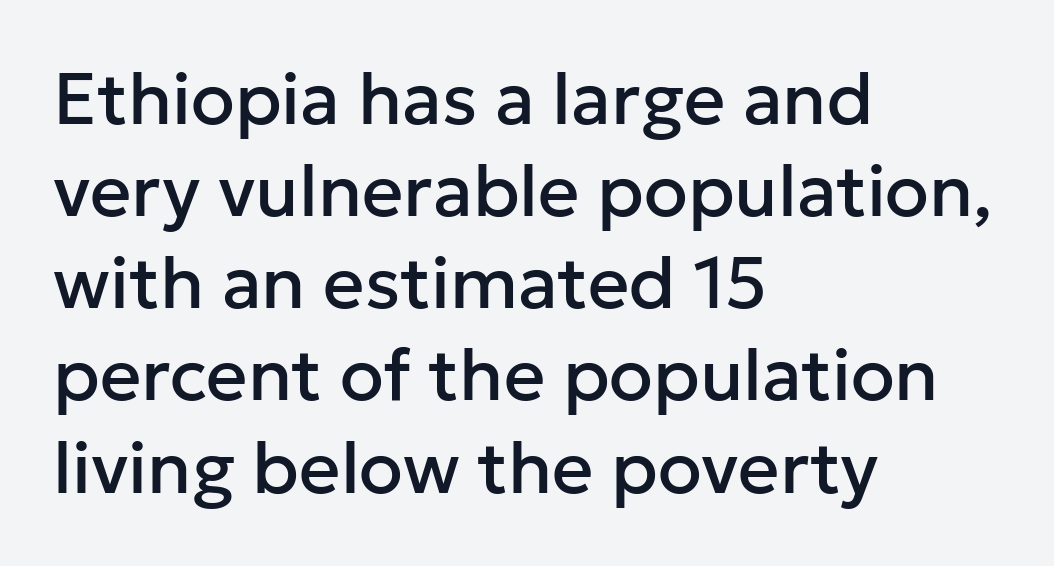
Q: Is the text italic (slanted)? A: No, it is upright.
Q: Is the typeface a serif or a sans-serif typeface? A: Sans-serif.
Q: Is the text underlined? A: No.
Q: How is the paragraph aligned? A: Left-aligned.
Q: Is the spacing between letters normal or unusually wide? A: Normal.
Q: Is the spacing between lines tight, normal or loose? A: Normal.
Q: Width (condensed, normal, or wide)? A: Normal.
Q: Stroke contrast? A: Low.
Q: x-height? A: Medium.
Q: Monospaced? A: No.
